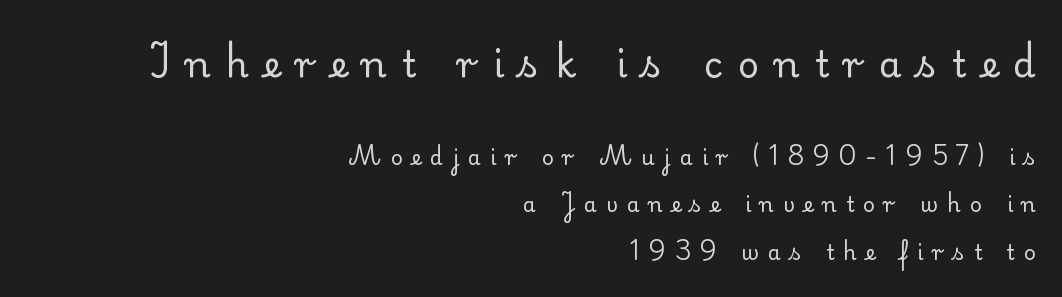
The image shows 36 px regular-weight serif type, upright; set right-aligned, loose line spacing (2.24x), unusually wide letter spacing (+0.43 em), not underlined; the first (top) block is 1.71x larger; low stroke contrast and a small x-height.
